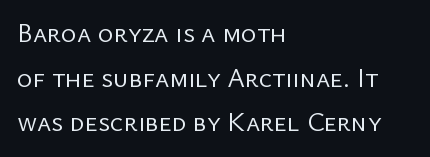
The type sits square on the baseline with zero lean. Descender tails drop into unmarked territory. The passage shown is not bold in any degree. Compared with typical paragraphs, the rows here are spaced about the same.
